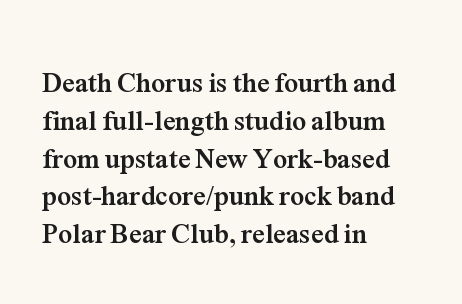
{"serif": "yes", "italic": "no", "bold": "yes", "weight": "semibold", "width": "normal", "stroke_contrast": "medium", "x_height": "medium", "monospaced": "no", "underline": "no", "align": "left", "line_spacing": "normal", "line_spacing_ratio": 1.35, "letter_spacing": "normal", "letter_spacing_em": 0.0, "glyph_px": 28}
